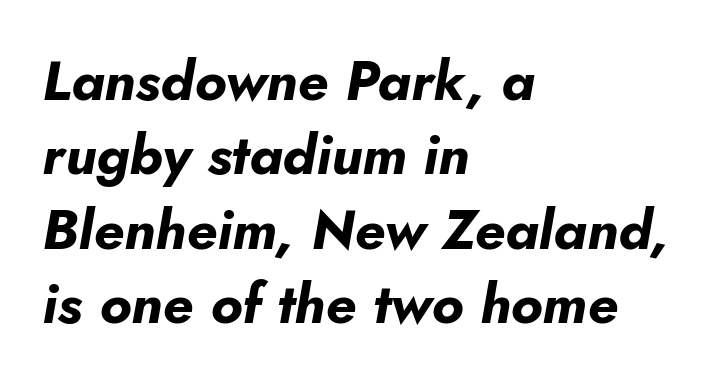
The type is set solid horizontally, with unmodified tracking. Whoever set this chose a conventional vertical rhythm. I'd describe the lettering as bold — thick and assertive. Each letter keeps its own natural width here, so spacing adapts to shape. In terms of posture, this sample is oblique.
